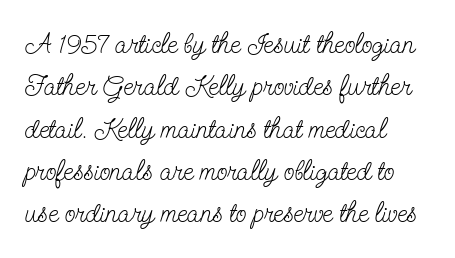
Q: Is the text bold? A: No.
Q: Is the text italic (slanted)? A: Yes.
Q: Is the typeface a serif or a sans-serif typeface? A: Serif.
Q: Is the text underlined? A: No.
Q: How is the paragraph aligned? A: Left-aligned.
Q: Is the spacing between letters normal or unusually wide? A: Normal.
Q: Is the spacing between lines tight, normal or loose? A: Normal.
Q: Width (condensed, normal, or wide)? A: Condensed.
Q: Stroke contrast? A: Low.
Q: x-height? A: Small.
Q: Monospaced? A: No.
